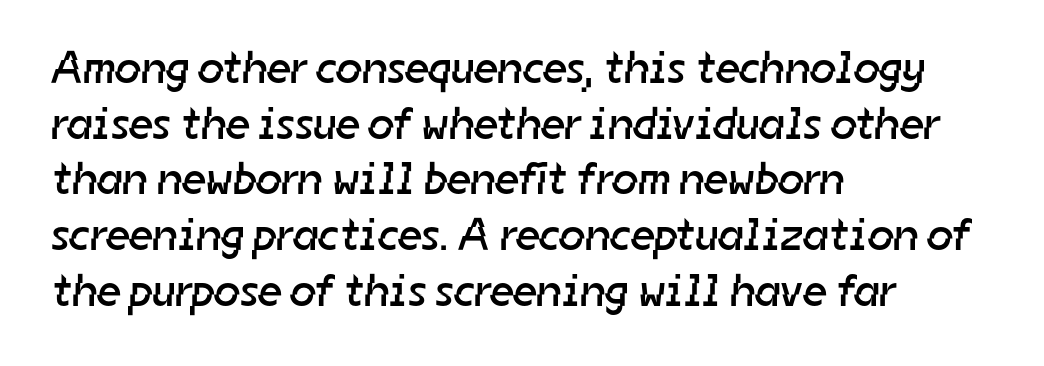
{"serif": "no", "bold": "no", "weight": "regular", "width": "normal", "stroke_contrast": "low", "x_height": "medium", "monospaced": "no", "underline": "no", "align": "left", "line_spacing_ratio": 1.21, "letter_spacing": "normal", "letter_spacing_em": 0.0, "glyph_px": 46}
